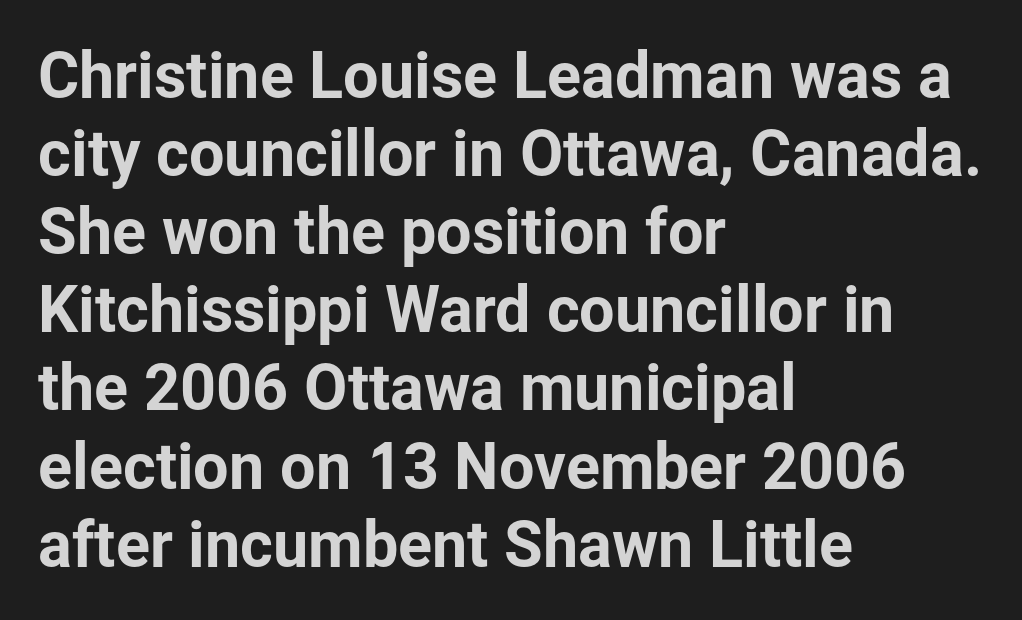
The image shows 63 px sans-serif type, upright; set left-aligned, line spacing 1.24x, normal letter spacing, not underlined; low stroke contrast and a medium x-height.
